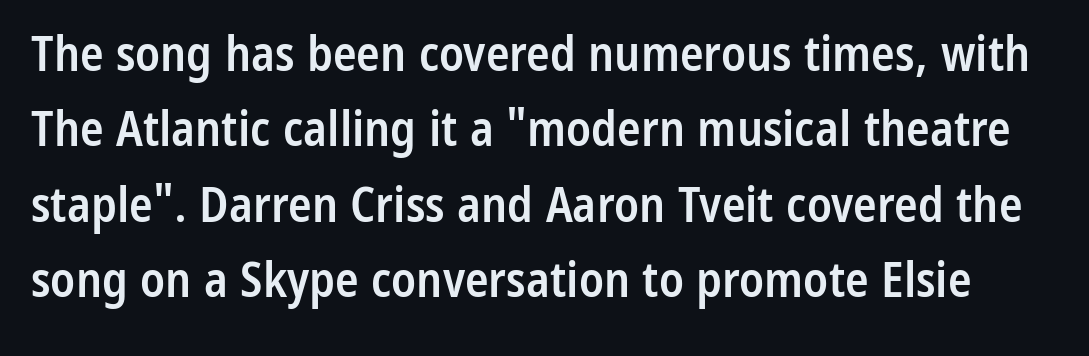
Q: Is the text bold? A: Semi-bold.
Q: Is the text italic (slanted)? A: No, it is upright.
Q: Is the typeface a serif or a sans-serif typeface? A: Sans-serif.
Q: Is the text underlined? A: No.
Q: Is the spacing between letters normal or unusually wide? A: Normal.
Q: Is the spacing between lines tight, normal or loose? A: Normal.
Q: Width (condensed, normal, or wide)? A: Condensed.
Q: Stroke contrast? A: Low.
Q: x-height? A: Medium.
Q: Monospaced? A: No.
